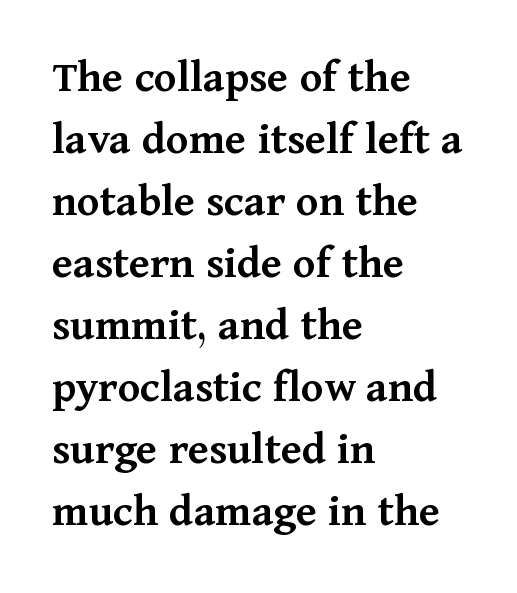
The image shows 47 px semibold serif type, upright; set left-aligned, normal line spacing (1.32x), normal letter spacing, not underlined; medium stroke contrast and a medium x-height.
